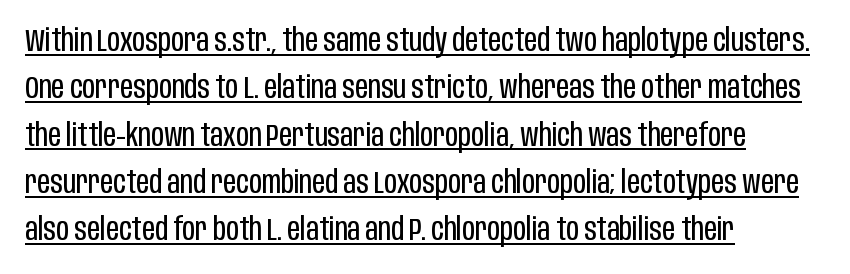
Note: no serifs on the glyphs. Italic: no, the glyphs are upright roman. In terms of leading, this rendering sits right in the middle. Do the characters align in a grid? No, the font is proportional. Does a line run under the words? Yes, clearly.
